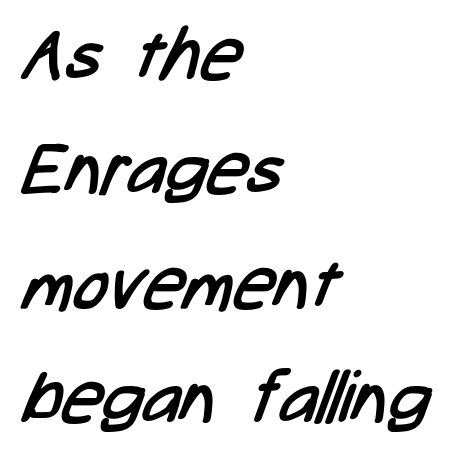
The characters are drawn with everyday or finer stroke widths. What kind of face is this? One without serifs — a sans. There is no visible air inserted between adjacent glyphs. This sample keeps an unexceptional amount of space between lines. The typesetter chose a ragged-right arrangement here.
